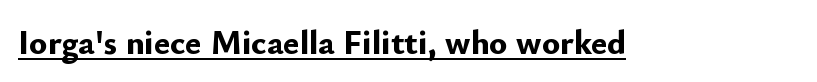
{"serif": "no", "italic": "no", "bold": "yes", "weight": "bold", "width": "normal", "stroke_contrast": "low", "x_height": "small", "monospaced": "no", "underline": "yes", "letter_spacing": "normal", "letter_spacing_em": 0.0, "glyph_px": 34}
